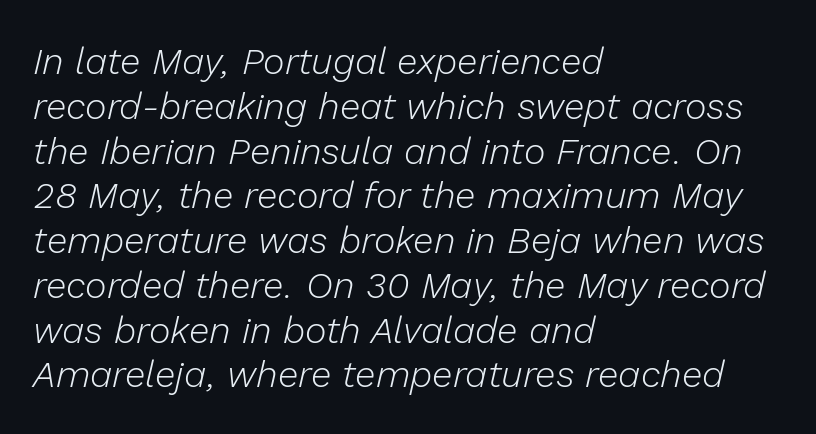
Typeset ragged right — the left edge is the straight one. The font's italic variant was chosen for this text. The passage shown is typed in a proportional face where columns would drift. Tracking value appears to be zero — textbook default spacing. Underlining? Definitely not there.
